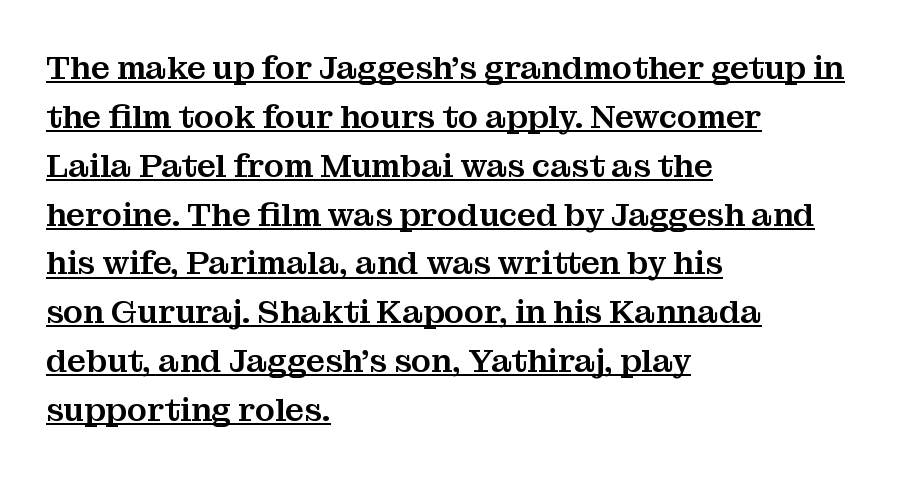
Q: Is the text italic (slanted)? A: No, it is upright.
Q: Is the typeface a serif or a sans-serif typeface? A: Serif.
Q: Is the text underlined? A: Yes.
Q: How is the paragraph aligned? A: Left-aligned.
Q: Is the spacing between letters normal or unusually wide? A: Normal.
Q: Is the spacing between lines tight, normal or loose? A: Normal.
Q: Width (condensed, normal, or wide)? A: Normal.
Q: Stroke contrast? A: Medium.
Q: x-height? A: Medium.
Q: Monospaced? A: No.
